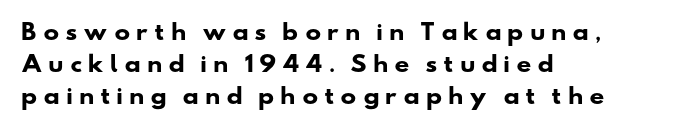
The image shows 21 px bold type; set left-aligned, normal line spacing (1.53x), unusually wide letter spacing (+0.27 em), not underlined.
